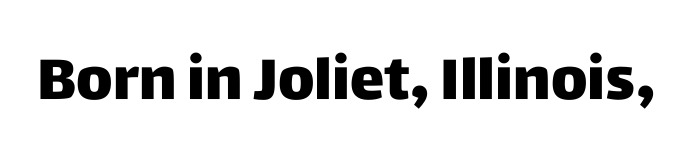
Q: Is the text bold? A: Yes.
Q: Is the text italic (slanted)? A: No, it is upright.
Q: Is the typeface a serif or a sans-serif typeface? A: Sans-serif.
Q: Is the text underlined? A: No.
Q: Is the spacing between letters normal or unusually wide? A: Normal.
Q: Width (condensed, normal, or wide)? A: Normal.
Q: Stroke contrast? A: Low.
Q: x-height? A: Large.
Q: Monospaced? A: No.
